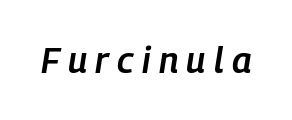
These lines carry some extra weight — a demibold, not a full bold. Character widths vary here, with narrow letters taking less room than wide ones. The tracking jumps out immediately: characters are airy and widely separated. Lines of text with bare space underneath.
